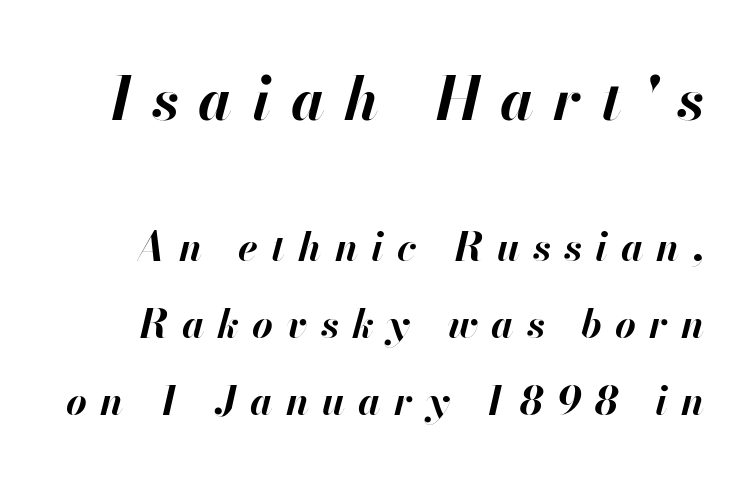
{"italic": "yes", "lean": "right", "slant_degrees": 13, "bold": "yes", "weight": "bold", "width": "normal", "stroke_contrast": "high", "x_height": "small", "monospaced": "no", "underline": "no", "line_spacing": "loose", "line_spacing_ratio": 1.93, "letter_spacing": "wide", "letter_spacing_em": 0.33, "larger_block": "first", "size_ratio": 1.5, "glyph_px": 60}
